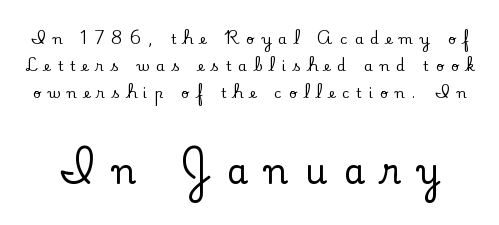
Q: Is the text italic (slanted)? A: No, it is upright.
Q: Is the typeface a serif or a sans-serif typeface? A: Serif.
Q: Is the text underlined? A: No.
Q: Is the spacing between letters normal or unusually wide? A: Unusually wide.
Q: Is the spacing between lines tight, normal or loose? A: Loose.
Q: Which block of text is set in a larger size, the first (top) or the second (bottom)? A: The second (bottom) one.
Q: Width (condensed, normal, or wide)? A: Normal.
Q: Stroke contrast? A: Low.
Q: x-height? A: Small.
Q: Monospaced? A: No.
